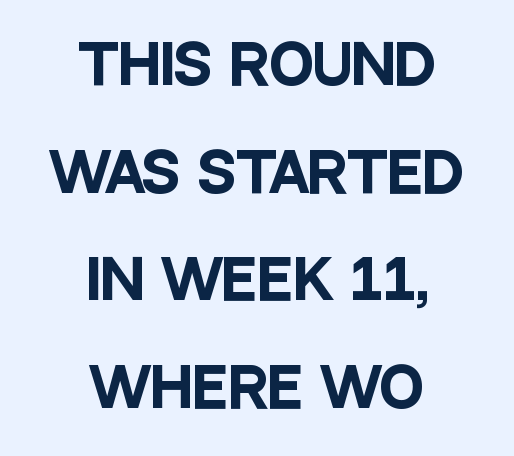
Upright lettering throughout. Think of a printed novel: that variable character pitch is what you see here. Clear beneath every line of the passage. Weight: bold.
